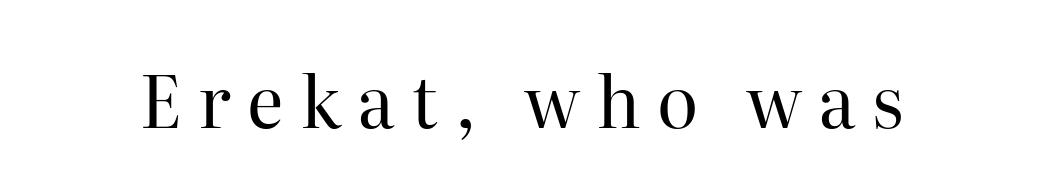
{"serif": "yes", "italic": "no", "bold": "no", "weight": "regular", "width": "normal", "stroke_contrast": "high", "x_height": "medium", "monospaced": "no", "underline": "no", "letter_spacing": "wide", "letter_spacing_em": 0.23, "glyph_px": 71}
